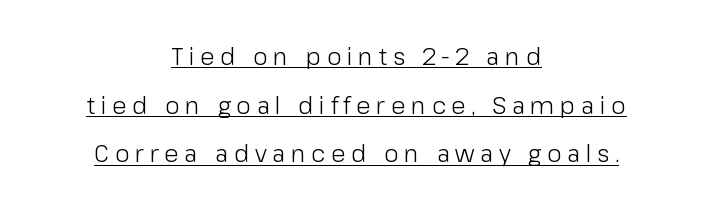
Q: Is the text bold? A: No.
Q: Is the text italic (slanted)? A: No, it is upright.
Q: Is the text underlined? A: Yes.
Q: How is the paragraph aligned? A: Centered.
Q: Is the spacing between letters normal or unusually wide? A: Unusually wide.
Q: Is the spacing between lines tight, normal or loose? A: Loose.
